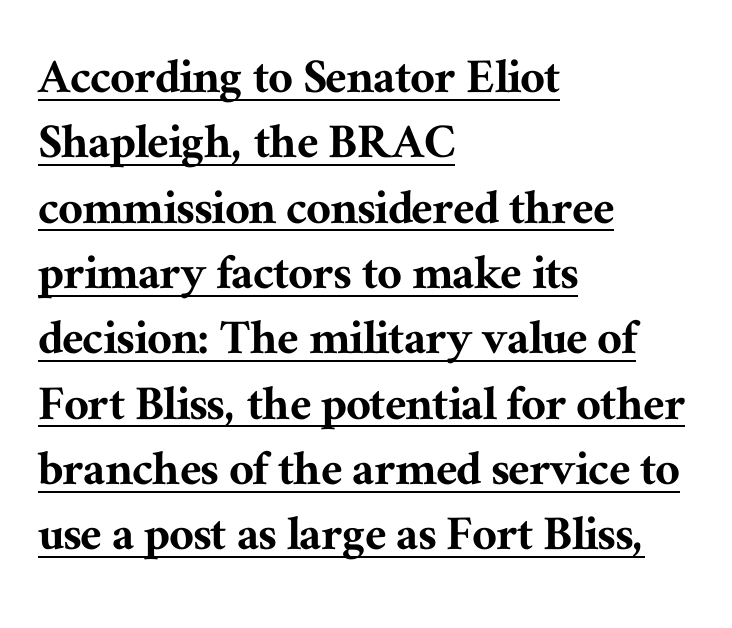
The image shows 54 px serif type, upright; set left-aligned, line spacing 1.21x, normal letter spacing, underlined; medium stroke contrast and a medium x-height.
